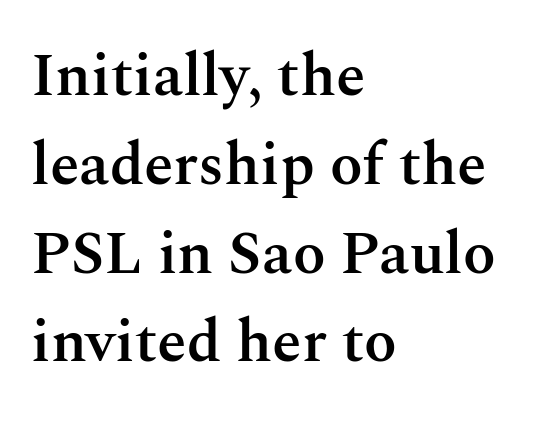
The image shows 60 px semibold serif type, upright; set left-aligned, normal line spacing (1.48x), normal letter spacing, not underlined; medium stroke contrast and a medium x-height.
